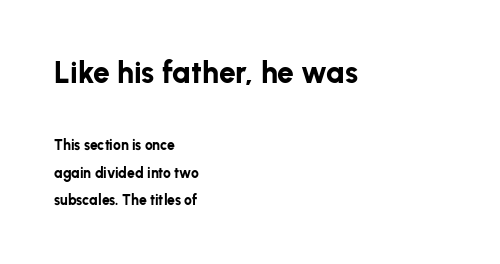
Q: Is the text bold? A: Yes.
Q: Is the text italic (slanted)? A: No, it is upright.
Q: Is the typeface a serif or a sans-serif typeface? A: Sans-serif.
Q: Is the text underlined? A: No.
Q: How is the paragraph aligned? A: Left-aligned.
Q: Is the spacing between letters normal or unusually wide? A: Normal.
Q: Is the spacing between lines tight, normal or loose? A: Loose.
Q: Which block of text is set in a larger size, the first (top) or the second (bottom)? A: The first (top) one.
Q: Width (condensed, normal, or wide)? A: Normal.
Q: Stroke contrast? A: Low.
Q: x-height? A: Medium.
Q: Monospaced? A: No.
